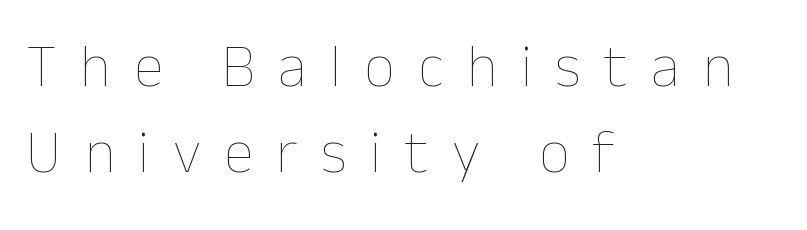
Clear beneath every line of the passage. One-word summary of the alignment: left. This rendering widens character spacing well past its baseline value. The typesetting does not lean heavy: it is not bold. The leading is moderate, giving the passage an even texture. This sample has the flowing, uneven cadence of proportional lettering.
